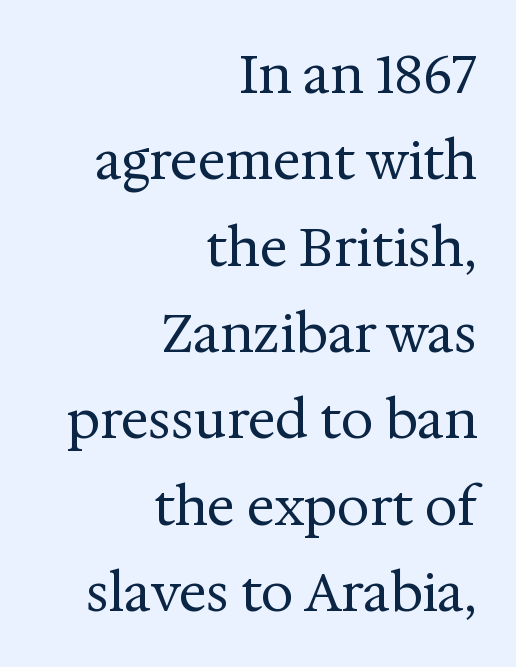
This is roman type, the default non-slanted kind. Horizontal bands of white between lines are of average thickness. Small tapered or slab feet sit at the stroke ends, so this counts as serif. Line ends are locked; line starts wander. The tracking reads as untouched default to a designer's eye.
